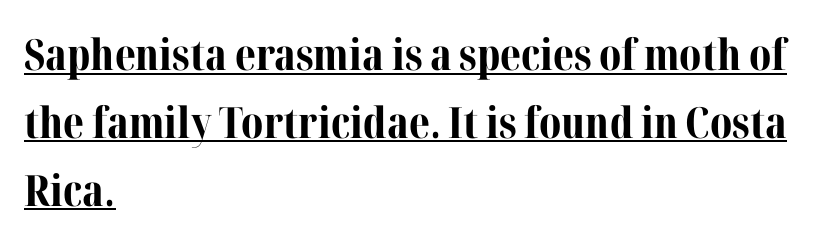
{"serif": "yes", "italic": "no", "bold": "yes", "weight": "bold", "width": "normal", "stroke_contrast": "medium", "x_height": "medium", "monospaced": "no", "underline": "yes", "align": "left", "line_spacing": "normal", "line_spacing_ratio": 1.58, "letter_spacing": "normal", "letter_spacing_em": 0.0, "glyph_px": 43}
